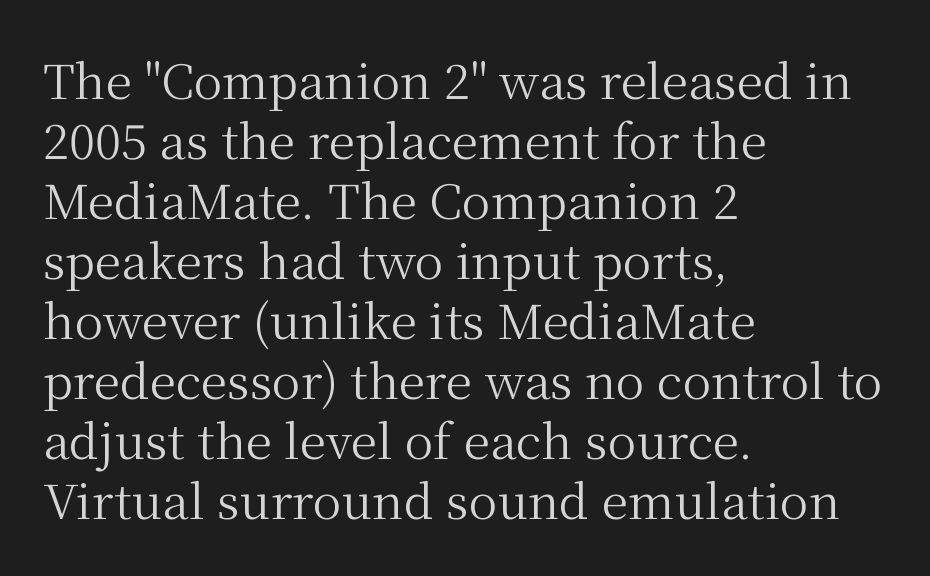
Q: Is the text bold? A: No.
Q: Is the text italic (slanted)? A: No, it is upright.
Q: Is the typeface a serif or a sans-serif typeface? A: Serif.
Q: Is the text underlined? A: No.
Q: How is the paragraph aligned? A: Left-aligned.
Q: Is the spacing between letters normal or unusually wide? A: Normal.
Q: Is the spacing between lines tight, normal or loose? A: Normal.
Q: Width (condensed, normal, or wide)? A: Normal.
Q: Stroke contrast? A: Medium.
Q: x-height? A: Medium.
Q: Monospaced? A: No.
